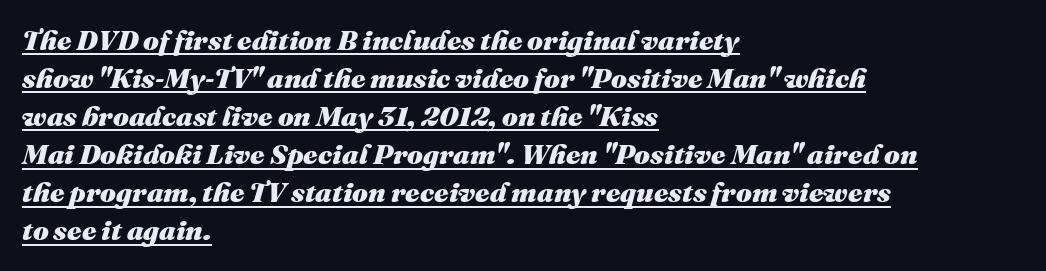
{"italic": "yes", "lean": "right", "slant_degrees": 16, "bold": "yes", "weight": "heavy", "width": "normal", "stroke_contrast": "medium", "x_height": "medium", "monospaced": "no", "underline": "yes", "align": "left", "line_spacing": "normal", "line_spacing_ratio": 1.36, "letter_spacing": "normal", "letter_spacing_em": 0.0, "glyph_px": 28}
